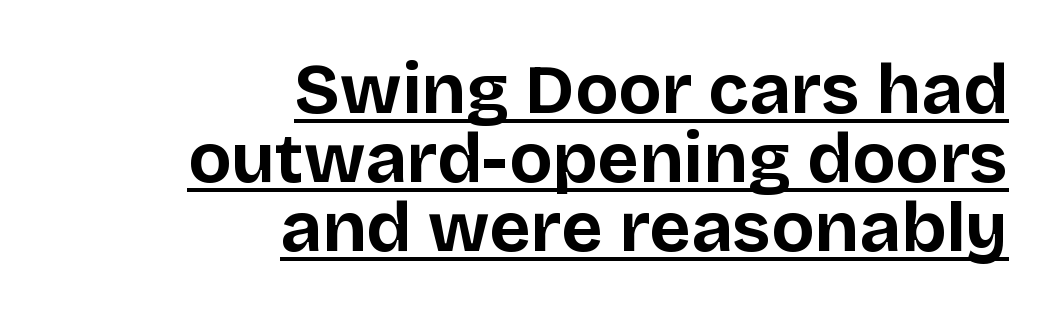
A rule runs beneath these lines of type. The setting favours the right margin, as signatures and pull-quotes sometimes do. No italicization has been applied; the sample stays upright. Weight: bold.
